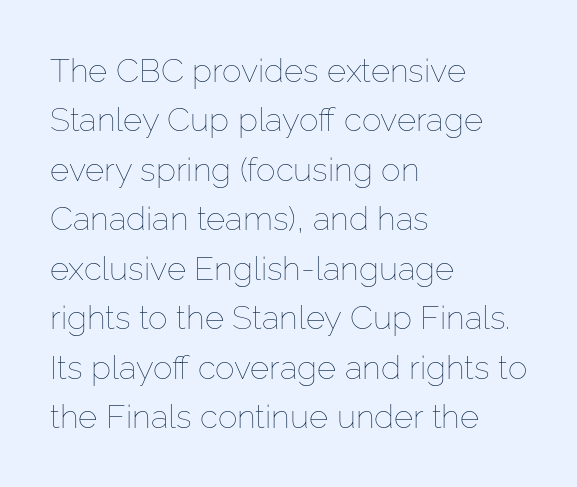
{"italic": "no", "bold": "no", "weight": "thin", "width": "normal", "stroke_contrast": "low", "x_height": "medium", "monospaced": "no", "underline": "no", "align": "left", "line_spacing": "normal", "line_spacing_ratio": 1.5, "letter_spacing": "normal", "letter_spacing_em": 0.0, "glyph_px": 33}
